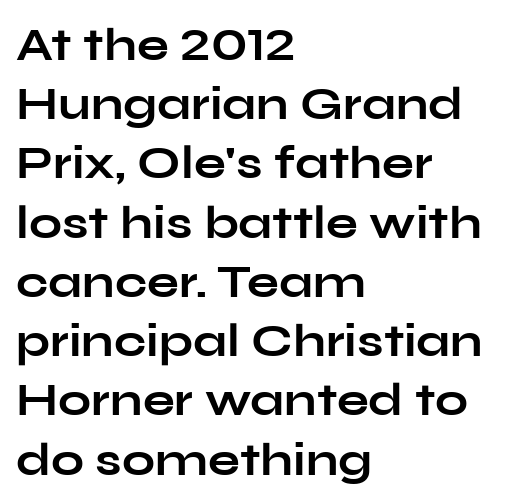
Q: Is the text bold? A: Yes.
Q: Is the text italic (slanted)? A: No, it is upright.
Q: Is the typeface a serif or a sans-serif typeface? A: Sans-serif.
Q: Is the text underlined? A: No.
Q: How is the paragraph aligned? A: Left-aligned.
Q: Is the spacing between letters normal or unusually wide? A: Normal.
Q: Is the spacing between lines tight, normal or loose? A: Normal.
Q: Width (condensed, normal, or wide)? A: Wide.
Q: Stroke contrast? A: Low.
Q: x-height? A: Medium.
Q: Monospaced? A: No.
